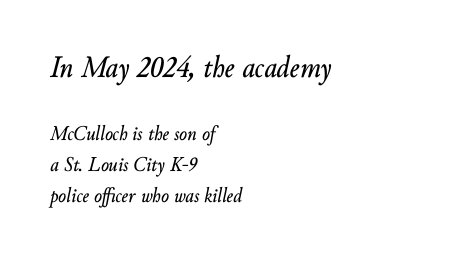
{"italic": "yes", "lean": "right", "slant_degrees": 10, "width": "normal", "stroke_contrast": "low", "x_height": "small", "monospaced": "no", "underline": "no", "align": "left", "line_spacing": "normal", "line_spacing_ratio": 1.48, "letter_spacing": "normal", "letter_spacing_em": 0.0, "larger_block": "first", "size_ratio": 1.48, "glyph_px": 31}
